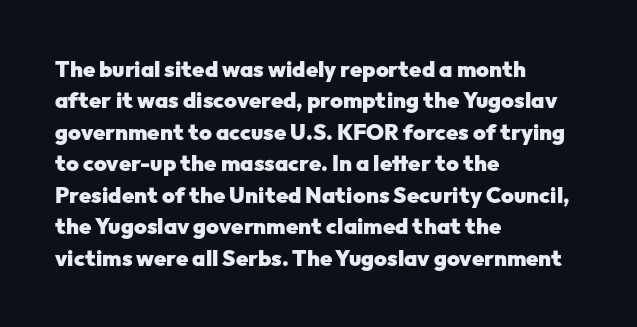
The vertical gap from one line to the next is medium. Bold? Absolutely — the strokes are thick and heavy. Plain, unruled lines of type. The ragged edge is on the right, which tells us the setting is flush left.
